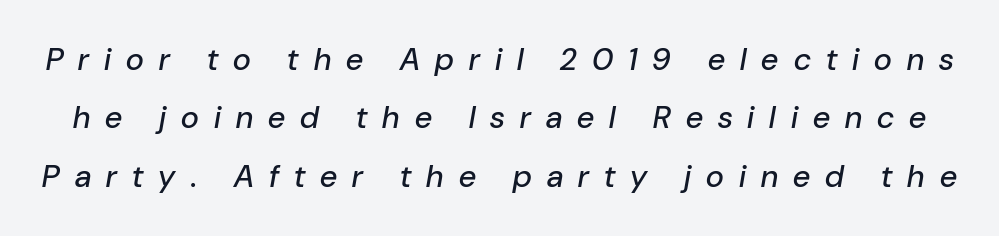
{"italic": "yes", "lean": "right", "slant_degrees": 10, "width": "normal", "stroke_contrast": "low", "x_height": "medium", "monospaced": "no", "underline": "no", "line_spacing_ratio": 1.88, "letter_spacing": "wide", "letter_spacing_em": 0.49, "glyph_px": 31}
